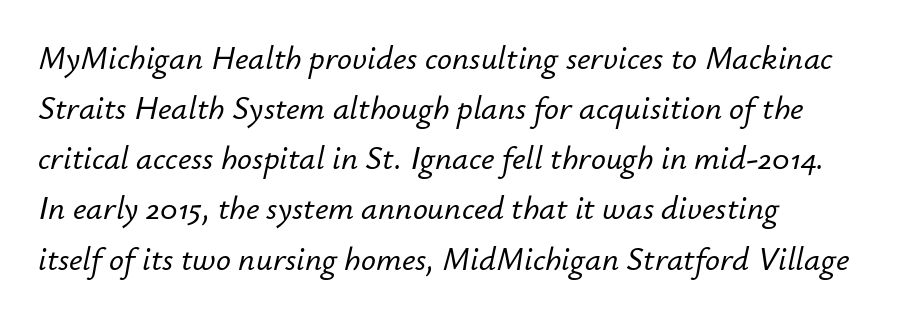
Q: Is the text italic (slanted)? A: Yes, it leans right by about 12 degrees.
Q: Is the text underlined? A: No.
Q: How is the paragraph aligned? A: Left-aligned.
Q: Is the spacing between letters normal or unusually wide? A: Normal.
Q: Is the spacing between lines tight, normal or loose? A: Normal.
Q: Width (condensed, normal, or wide)? A: Normal.
Q: Stroke contrast? A: Low.
Q: x-height? A: Small.
Q: Monospaced? A: No.
